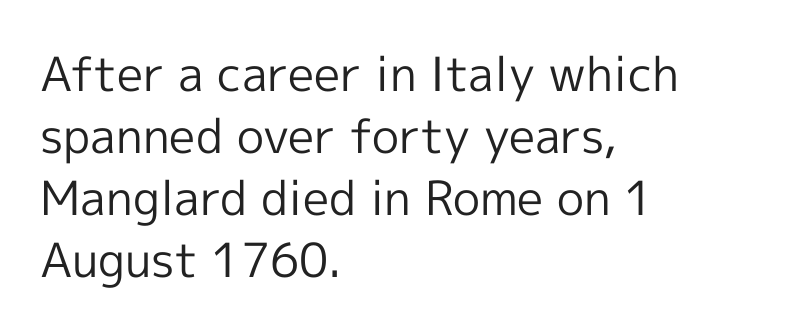
The image shows 47 px regular-weight sans-serif type, upright; set left-aligned, normal line spacing (1.32x), normal letter spacing, not underlined; a medium x-height.
